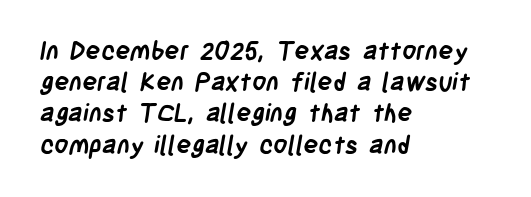
Q: Is the text bold? A: Yes.
Q: Is the text underlined? A: No.
Q: How is the paragraph aligned? A: Left-aligned.
Q: Is the spacing between letters normal or unusually wide? A: Normal.
Q: Is the spacing between lines tight, normal or loose? A: Normal.
